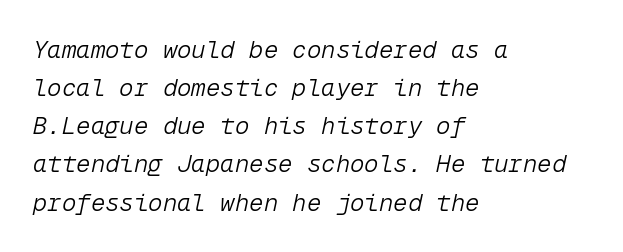
These lines are set flush left with a ragged right edge. The baseline area is clear. The line-height multiplier appears to be the usual default. The specimen reads as italic at a glance. No heavy texture on the line: the type isn't bold.
